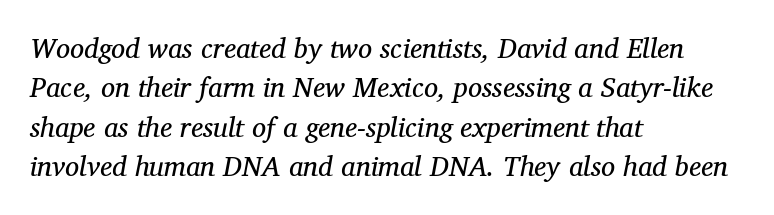
Q: Is the text bold? A: No.
Q: Is the text italic (slanted)? A: Yes, it leans right by about 12 degrees.
Q: Is the typeface a serif or a sans-serif typeface? A: Serif.
Q: Is the text underlined? A: No.
Q: How is the paragraph aligned? A: Left-aligned.
Q: Is the spacing between letters normal or unusually wide? A: Normal.
Q: Is the spacing between lines tight, normal or loose? A: Normal.
Q: Width (condensed, normal, or wide)? A: Normal.
Q: Stroke contrast? A: Medium.
Q: x-height? A: Medium.
Q: Monospaced? A: No.
